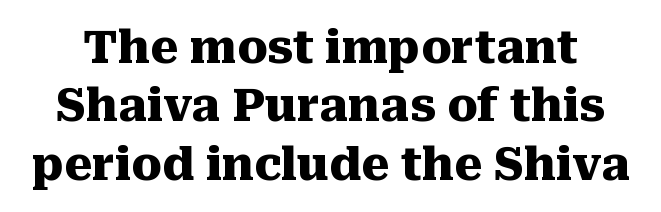
Q: Is the text bold? A: Yes.
Q: Is the text italic (slanted)? A: No, it is upright.
Q: Is the typeface a serif or a sans-serif typeface? A: Serif.
Q: Is the text underlined? A: No.
Q: Is the spacing between letters normal or unusually wide? A: Normal.
Q: Is the spacing between lines tight, normal or loose? A: Normal.
Q: Width (condensed, normal, or wide)? A: Normal.
Q: Stroke contrast? A: Medium.
Q: x-height? A: Medium.
Q: Monospaced? A: No.
